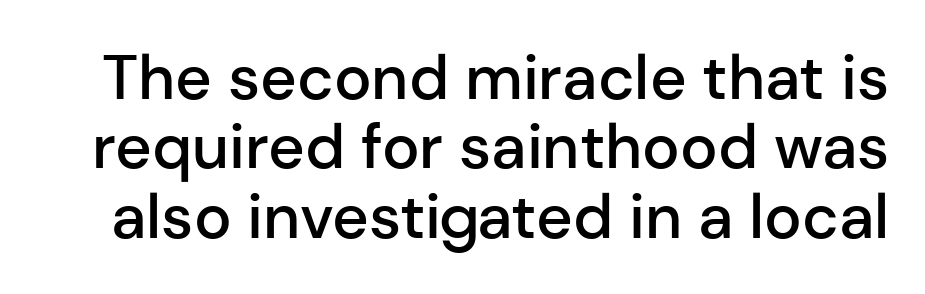
Q: Is the text bold? A: Semi-bold.
Q: Is the text italic (slanted)? A: No, it is upright.
Q: Is the typeface a serif or a sans-serif typeface? A: Sans-serif.
Q: Is the text underlined? A: No.
Q: Is the spacing between letters normal or unusually wide? A: Normal.
Q: Is the spacing between lines tight, normal or loose? A: Tight.
Q: Width (condensed, normal, or wide)? A: Normal.
Q: Stroke contrast? A: Low.
Q: x-height? A: Medium.
Q: Monospaced? A: No.
